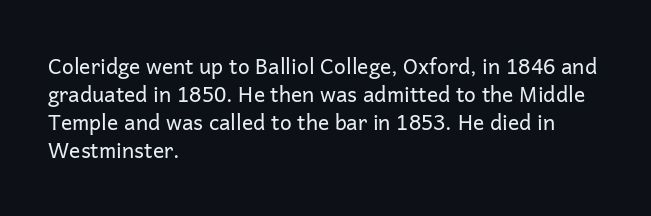
{"italic": "no", "bold": "no", "underline": "no", "align": "left", "line_spacing": "normal", "line_spacing_ratio": 1.34, "letter_spacing": "normal", "letter_spacing_em": 0.0, "glyph_px": 21}
